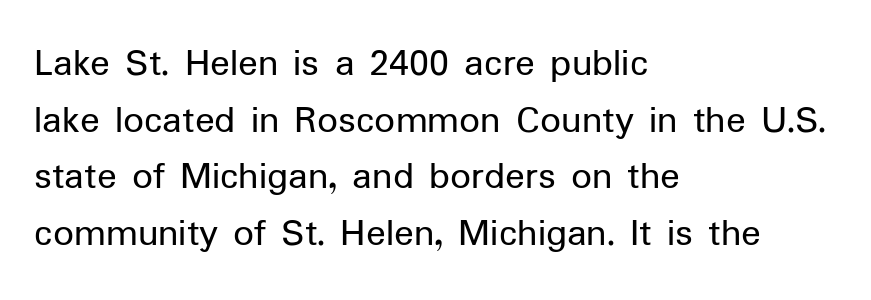
{"serif": "no", "italic": "no", "bold": "no", "weight": "regular", "width": "normal", "stroke_contrast": "low", "x_height": "medium", "monospaced": "no", "underline": "no", "align": "left", "line_spacing": "normal", "line_spacing_ratio": 1.38, "letter_spacing": "normal", "letter_spacing_em": 0.0, "glyph_px": 41}
